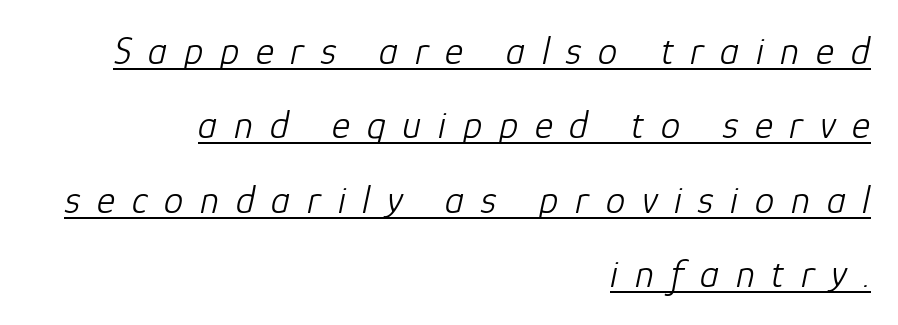
The glyphs look as if they've been sheared to an angle. Typeset ragged left — the right edge is the straight one. This is underlined copy, the kind a proofreader might mark for attention. Spacing verdict: proportional, widths tailored to each character.
